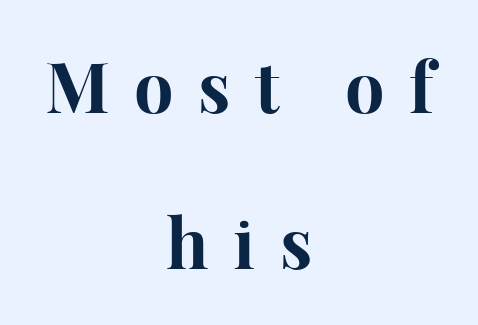
The image shows 70 px bold serif type, upright; set centered, loose line spacing (2.23x), unusually wide letter spacing (+0.35 em), not underlined; high stroke contrast and a medium x-height.
